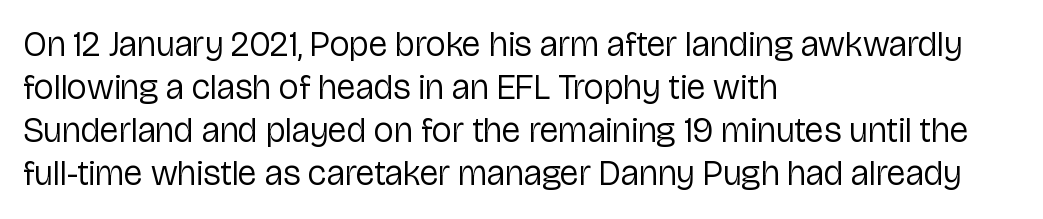
The image shows 35 px regular-weight sans-serif type, upright; set left-aligned, line spacing 1.23x, normal letter spacing, not underlined; low stroke contrast and a medium x-height.
